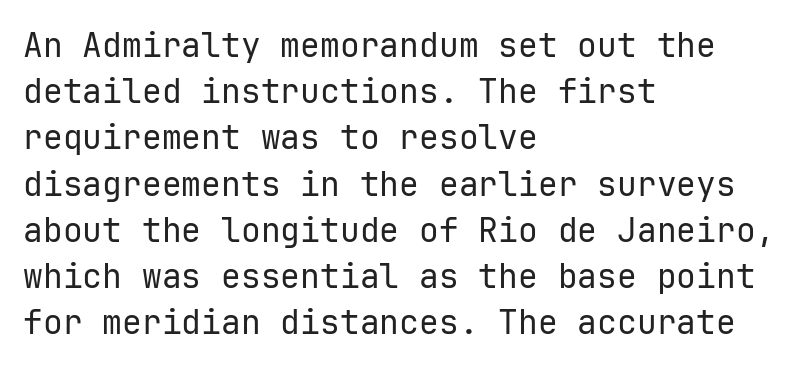
The image shows 33 px regular-weight sans-serif type, upright, monospaced; set left-aligned, normal line spacing (1.4x), normal letter spacing, not underlined; low stroke contrast and a medium x-height.
